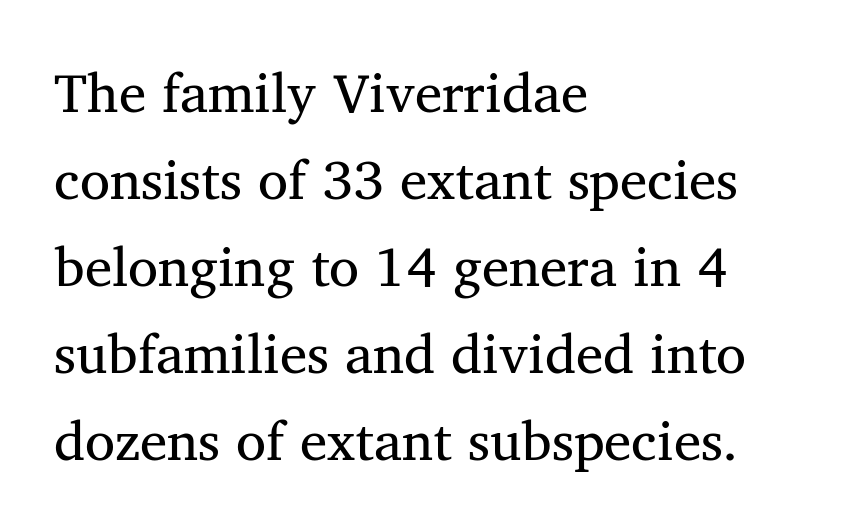
Examine the stroke ends and you'll spot serifs. This rendering uses left alignment, leaving the right contour irregular. Rule under the text: the space is simply empty. A light-to-regular cut is what we see here. Does the leading feel generous? No, just average. Tracking value appears to be zero — textbook default spacing.
